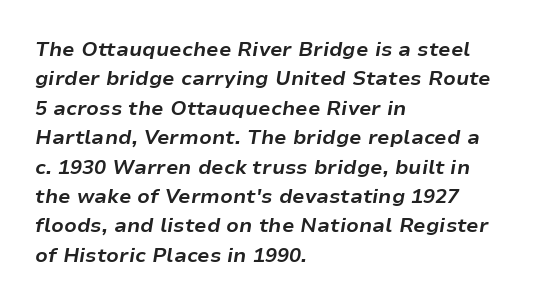
The image shows 20 px bold type, italic (leaning right); set left-aligned, normal line spacing (1.47x), normal letter spacing, not underlined.
